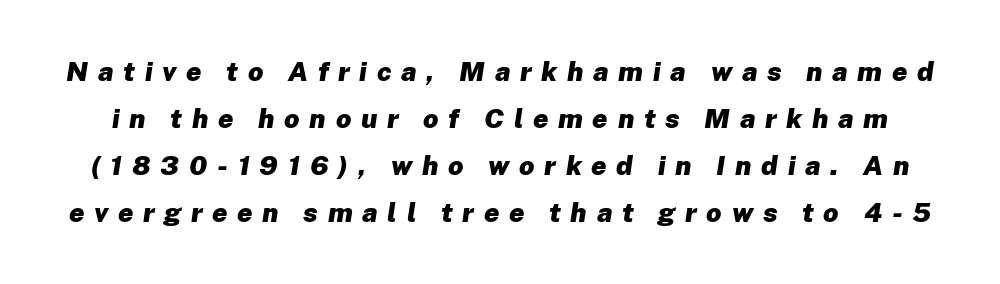
You'd pick this weight for a headline — it's a proper bold. The gaps between neighbouring characters are conspicuously large. Check under the words: just untouched page. The axis of the letterforms is tilted away from vertical.
